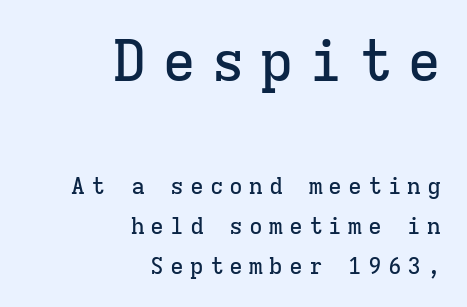
Q: Is the text italic (slanted)? A: No, it is upright.
Q: Is the typeface a serif or a sans-serif typeface? A: Serif.
Q: Is the text underlined? A: No.
Q: How is the paragraph aligned? A: Right-aligned.
Q: Is the spacing between letters normal or unusually wide? A: Unusually wide.
Q: Which block of text is set in a larger size, the first (top) or the second (bottom)? A: The first (top) one.
Q: Width (condensed, normal, or wide)? A: Normal.
Q: Stroke contrast? A: Low.
Q: x-height? A: Medium.
Q: Monospaced? A: Yes.
